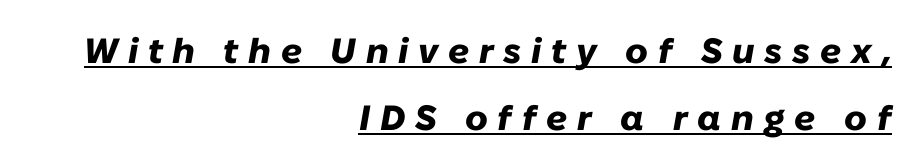
Q: Is the text bold? A: Yes.
Q: Is the text italic (slanted)? A: Yes, it leans right by about 10 degrees.
Q: Is the text underlined? A: Yes.
Q: How is the paragraph aligned? A: Right-aligned.
Q: Is the spacing between letters normal or unusually wide? A: Unusually wide.
Q: Is the spacing between lines tight, normal or loose? A: Loose.
Q: Width (condensed, normal, or wide)? A: Normal.
Q: Stroke contrast? A: Low.
Q: x-height? A: Medium.
Q: Monospaced? A: No.
